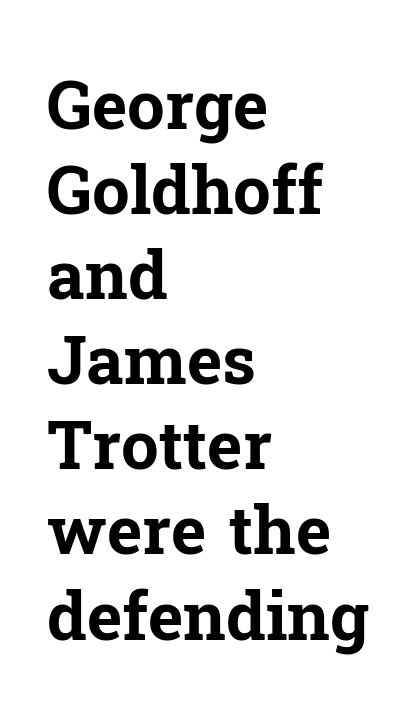
{"serif": "yes", "italic": "no", "bold": "yes", "weight": "bold", "width": "normal", "stroke_contrast": "low", "x_height": "medium", "monospaced": "no", "underline": "no", "align": "left", "line_spacing": "normal", "line_spacing_ratio": 1.27, "letter_spacing": "normal", "letter_spacing_em": 0.0, "glyph_px": 67}
